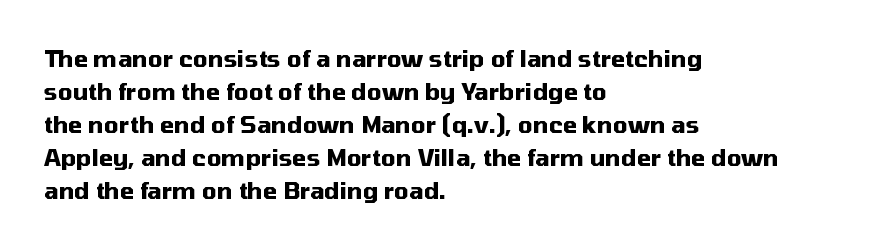
This sample keeps an unexceptional amount of space between lines. Strokes here are thick enough to call this a true bold. A student would call this left alignment; a typographer would say flush left, rag right. You can tell it's not italic because the verticals are truly vertical.
